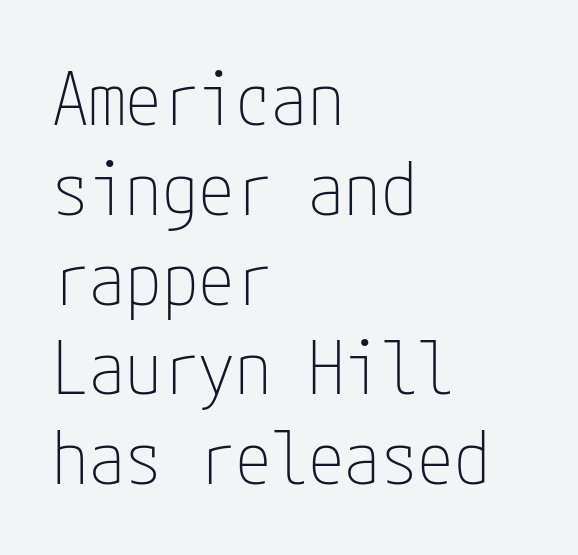
The image shows 73 px thin, condensed sans-serif type, upright; set left-aligned, line spacing 1.23x, normal letter spacing, not underlined; low stroke contrast and a medium x-height.
